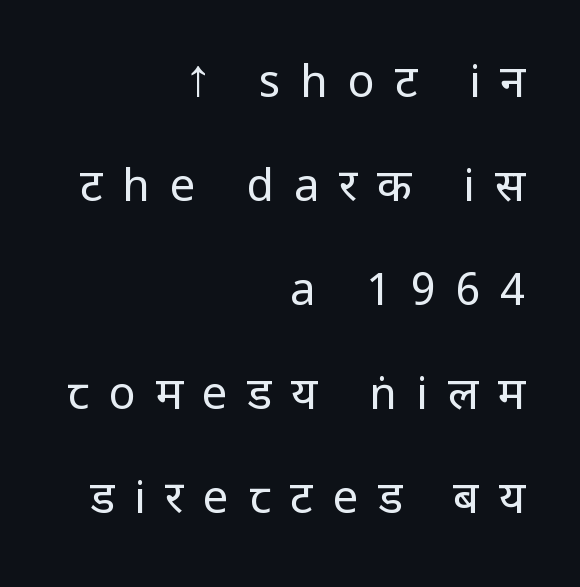
{"serif": "no", "italic": "no", "bold": "no", "weight": "regular", "width": "condensed", "stroke_contrast": "low", "x_height": "large", "monospaced": "no", "underline": "no", "align": "right", "line_spacing": "loose", "line_spacing_ratio": 2.31, "letter_spacing": "wide", "letter_spacing_em": 0.44, "glyph_px": 45}
